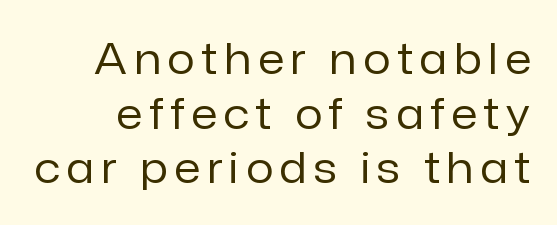
The image shows 43 px regular-weight sans-serif type, upright; set normal line spacing (1.27x), not underlined; low stroke contrast and a medium x-height.
